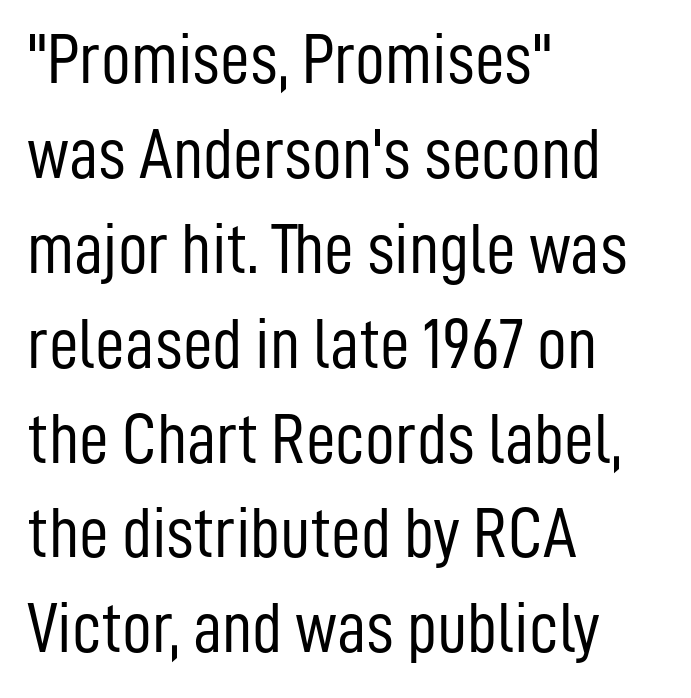
Q: Is the text bold? A: No.
Q: Is the text italic (slanted)? A: No, it is upright.
Q: Is the typeface a serif or a sans-serif typeface? A: Sans-serif.
Q: Is the text underlined? A: No.
Q: How is the paragraph aligned? A: Left-aligned.
Q: Is the spacing between letters normal or unusually wide? A: Normal.
Q: Is the spacing between lines tight, normal or loose? A: Normal.
Q: Width (condensed, normal, or wide)? A: Condensed.
Q: Stroke contrast? A: Low.
Q: x-height? A: Medium.
Q: Monospaced? A: No.
